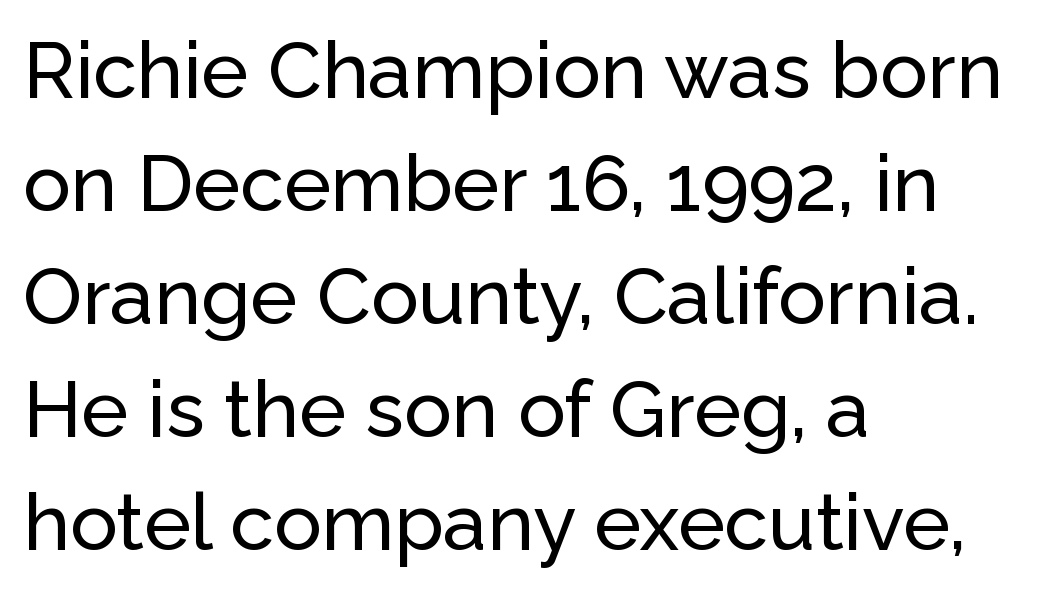
Each letter keeps its own natural width here, so spacing adapts to shape. This rendering leaves character spacing at its baseline value. The setting favours the left margin, as ordinary paragraphs usually do. These lines were composed using upright roman letters. Vertically, the passage feels balanced, rows spaced as you'd expect.
